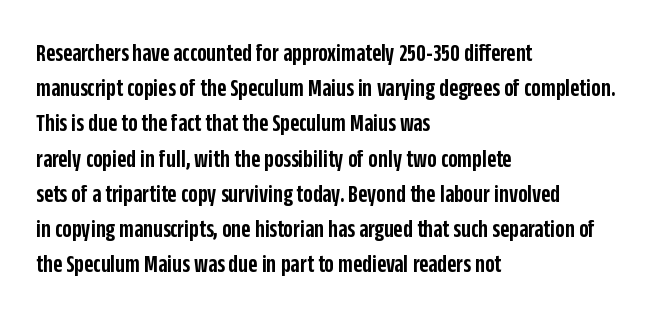
Heft: intermediate — a semibold. No word sits above an underline. Successive baselines arrive at the customary interval. Inter-character spacing is left at the font's built-in metrics. Reading down the block, your eye returns to a fixed left position each line. Italic? Not at all — the glyphs are vertical.
